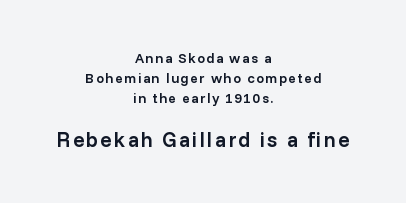
Reading down the column, the eye jumps a familiar distance to each next line. The rendering enlarges the type as you move from the upper chunk to the lower. The text block is weighted toward neither margin, spreading evenly from the middle. These lines were composed using upright roman letters.
